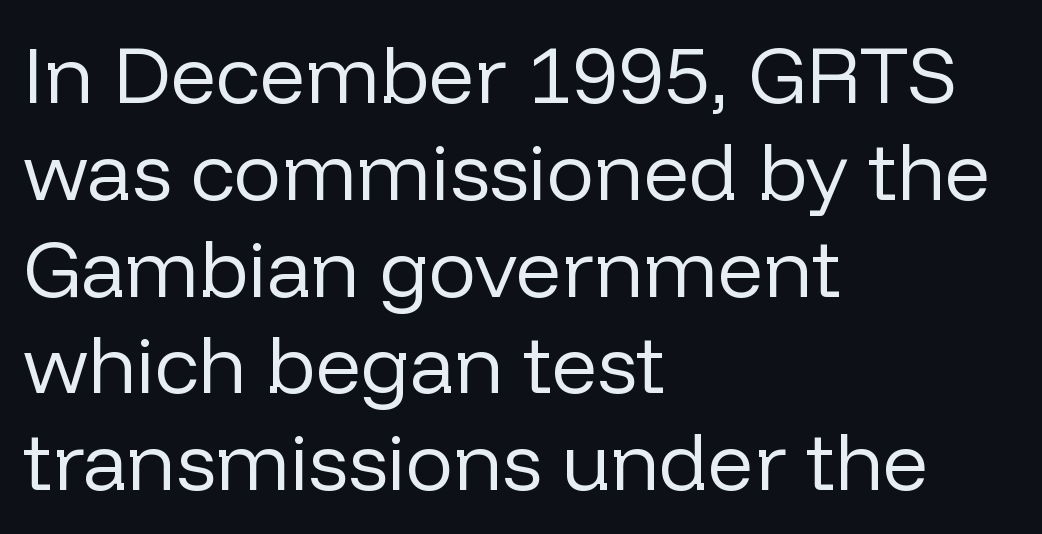
Q: Is the text bold? A: No.
Q: Is the text italic (slanted)? A: No, it is upright.
Q: Is the typeface a serif or a sans-serif typeface? A: Sans-serif.
Q: Is the text underlined? A: No.
Q: How is the paragraph aligned? A: Left-aligned.
Q: Is the spacing between letters normal or unusually wide? A: Normal.
Q: Width (condensed, normal, or wide)? A: Normal.
Q: Stroke contrast? A: Low.
Q: x-height? A: Medium.
Q: Monospaced? A: No.
